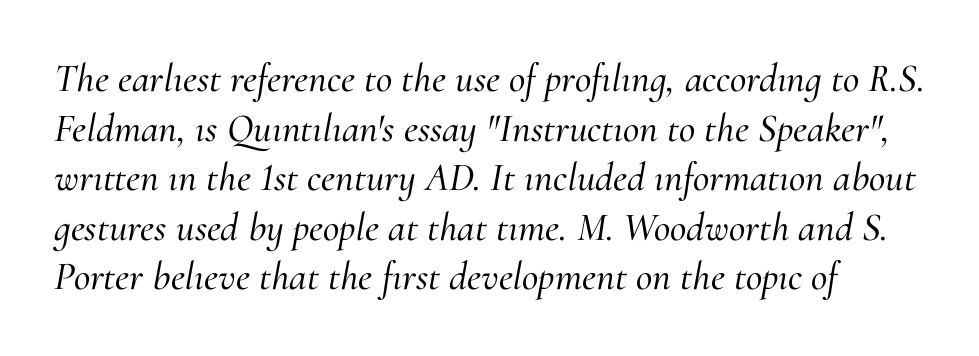
The lines in this sample share a left origin and differ only in where they stop. What kind of face is this? One with serifs. The rendering uses natural spacing where letterforms have individual widths. Any mark beneath the type? The region is blank.
